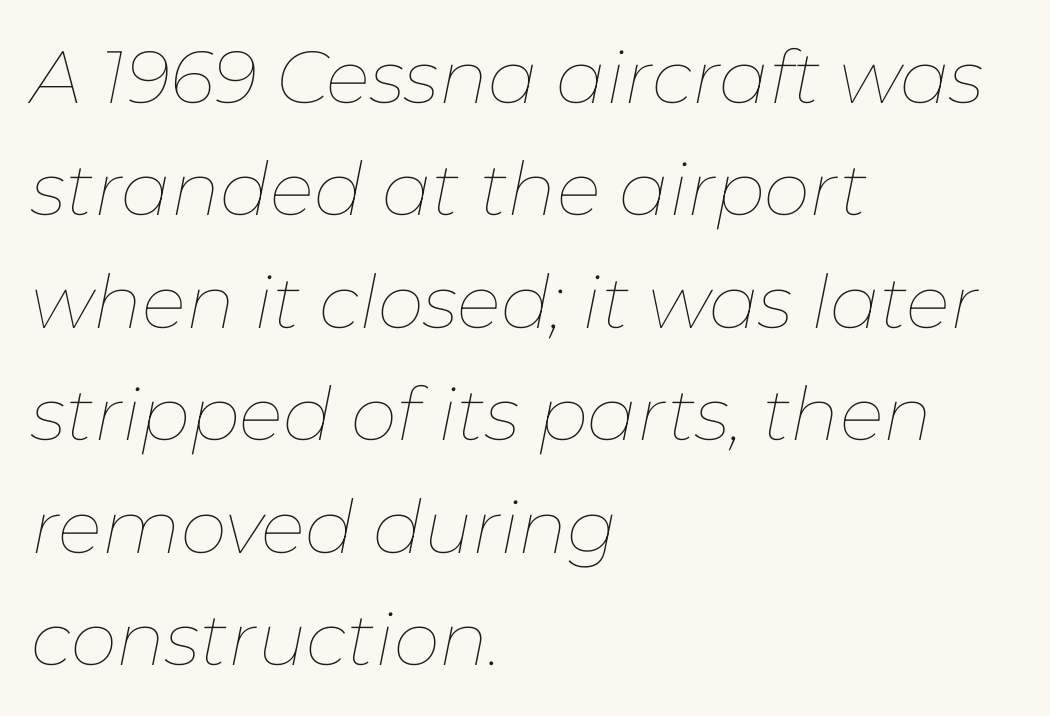
One-word summary of the alignment: left. A typesetter would call this leading conventional body-copy spacing. The passage shown is typed in a proportional face where columns would drift. Italic: yes, the glyphs are oblique.
